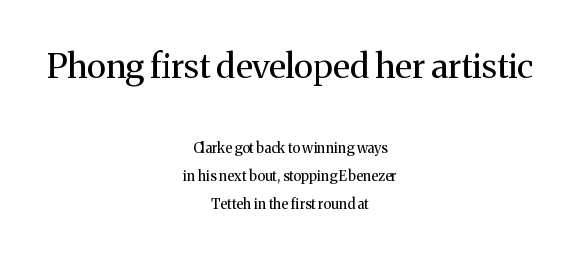
The image shows 34 px regular-weight serif type, upright; set centered, loose line spacing (1.99x), normal letter spacing, not underlined; the first (top) block is 2.43x larger; medium stroke contrast and a medium x-height.
